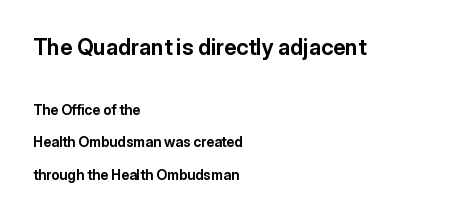
Q: Is the text bold? A: Yes.
Q: Is the text italic (slanted)? A: No, it is upright.
Q: Is the text underlined? A: No.
Q: How is the paragraph aligned? A: Left-aligned.
Q: Is the spacing between letters normal or unusually wide? A: Normal.
Q: Is the spacing between lines tight, normal or loose? A: Loose.
Q: Which block of text is set in a larger size, the first (top) or the second (bottom)? A: The first (top) one.
